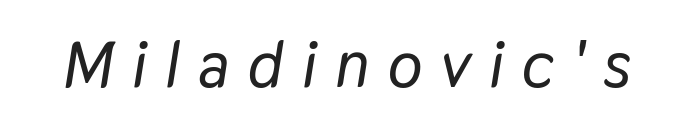
You could not count columns in this text — the font is proportionally spaced. Beneath every word, the page is bare. Caption: expanded tracking, letters set apart. The glyphs look as if they've been sheared to an angle.
